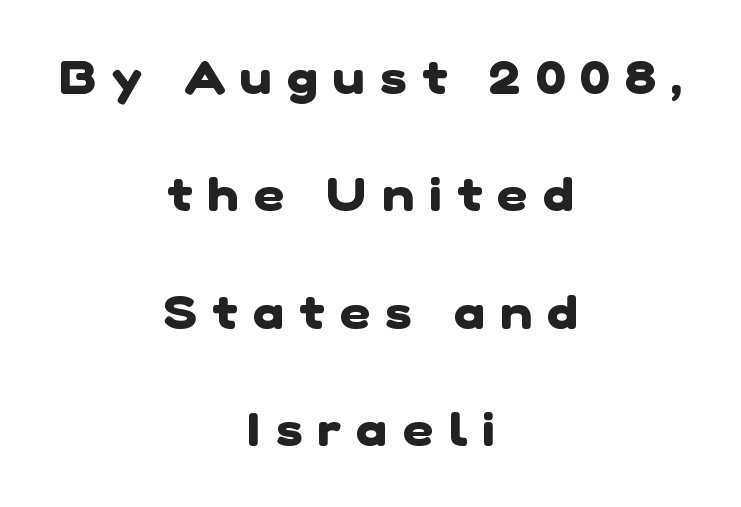
The image shows 47 px heavy sans-serif type; set centered, loose line spacing (2.5x), unusually wide letter spacing (+0.33 em), not underlined; low stroke contrast and a medium x-height.
